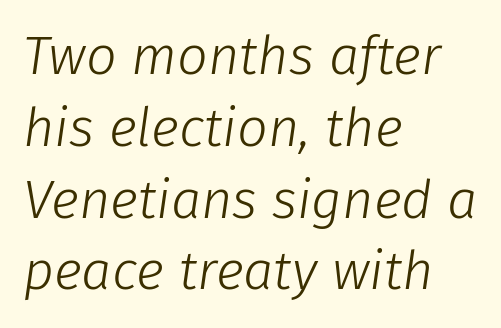
Q: Is the text bold? A: No.
Q: Is the text italic (slanted)? A: Yes, it leans right by about 8 degrees.
Q: Is the text underlined? A: No.
Q: How is the paragraph aligned? A: Left-aligned.
Q: Is the spacing between letters normal or unusually wide? A: Normal.
Q: Is the spacing between lines tight, normal or loose? A: Normal.
Q: Width (condensed, normal, or wide)? A: Normal.
Q: Stroke contrast? A: Low.
Q: x-height? A: Medium.
Q: Monospaced? A: No.
